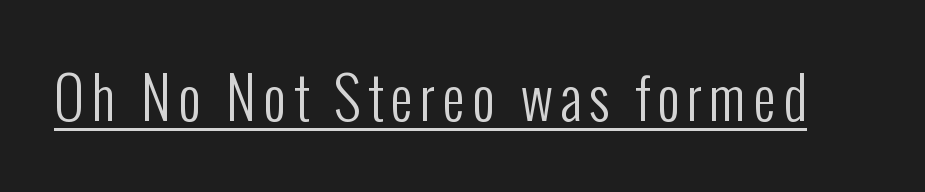
{"serif": "no", "italic": "no", "bold": "no", "weight": "regular", "width": "condensed", "stroke_contrast": "low", "x_height": "medium", "monospaced": "no", "underline": "yes", "glyph_px": 56}
